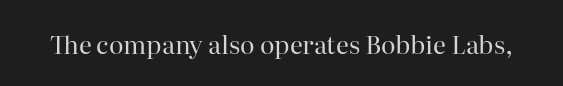
The rendering keeps characters at their native spacing. The font sits on the lighter half of the weight spectrum, regular included. Quick note: underline off. Is there any slant? The stems are plumb.
